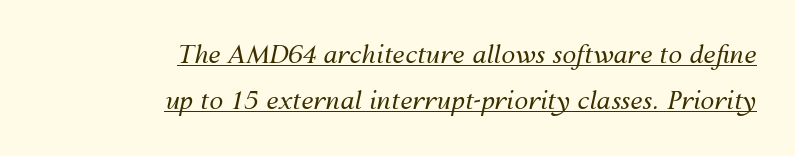
Q: Is the text bold? A: No.
Q: Is the text italic (slanted)? A: Yes, it leans right by about 12 degrees.
Q: Is the text underlined? A: Yes.
Q: How is the paragraph aligned? A: Right-aligned.
Q: Is the spacing between letters normal or unusually wide? A: Normal.
